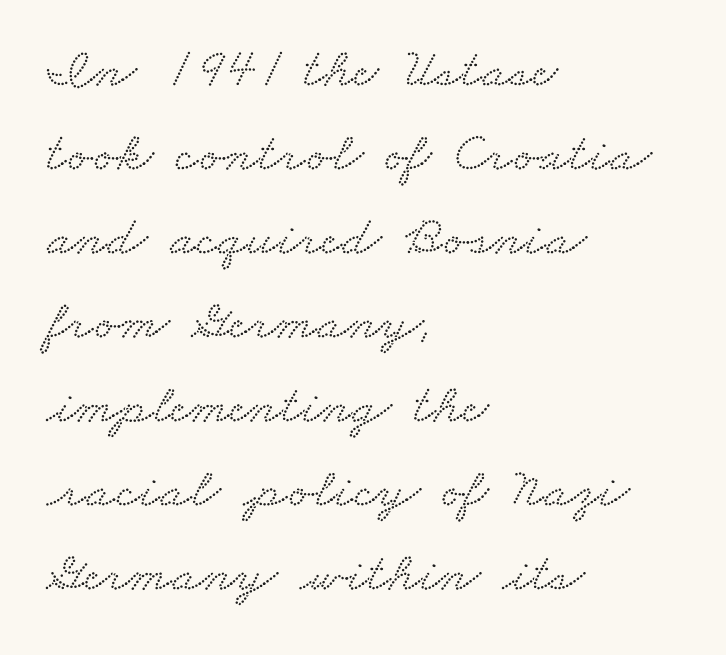
Rows of type keep a routine distance in the vertical direction. There is no visible air inserted between adjacent glyphs. Proportional: the letters do not fall into vertical columns.
